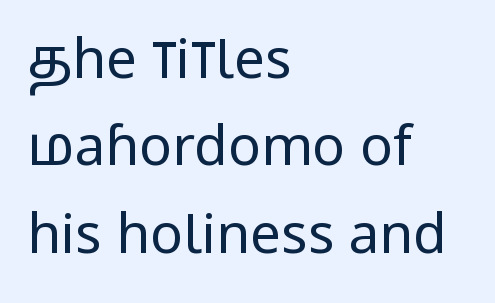
{"serif": "no", "italic": "no", "bold": "no", "weight": "regular", "width": "condensed", "stroke_contrast": "low", "x_height": "large", "monospaced": "no", "underline": "no", "align": "left", "line_spacing": "normal", "line_spacing_ratio": 1.59, "letter_spacing": "normal", "letter_spacing_em": 0.0, "glyph_px": 55}
